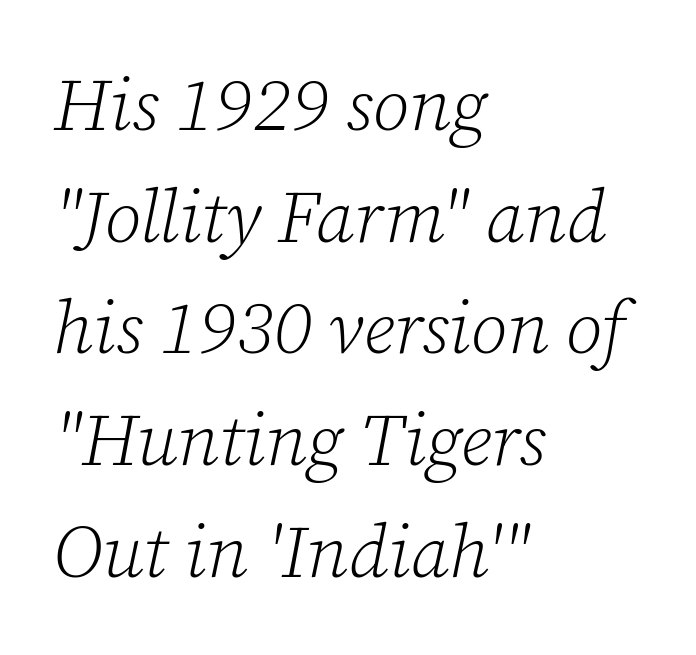
Note the varied advance widths — an 'i' is clearly narrower than an 'm'. Vertical spacing — default. The letters look calm and open, with moderate or lighter stems. Does the type have serifs? Yes, each stem ends in a small foot.
